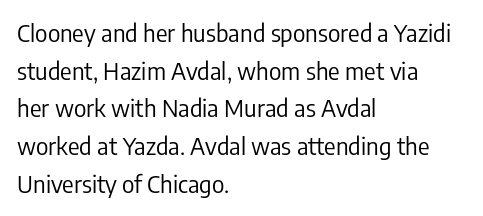
The image shows 24 px text type, upright; set left-aligned, normal line spacing (1.57x), normal letter spacing, not underlined.
